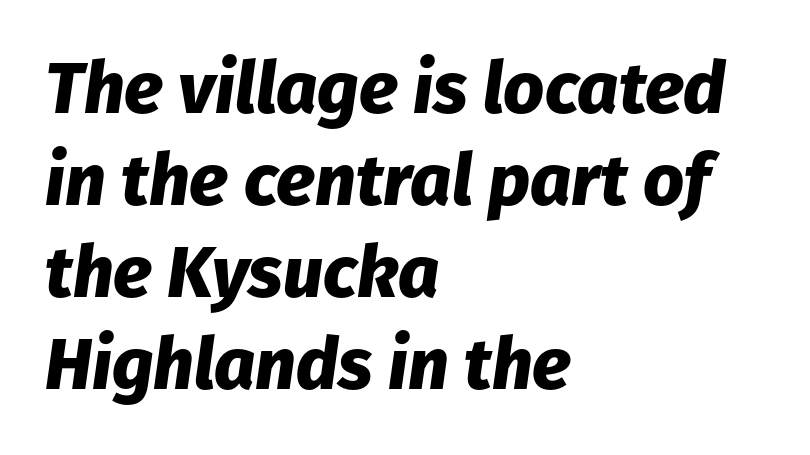
Glance below the letters and you will spot only blank space. Rendered with sloped, italic letterforms. The vertical gap from one line to the next is medium. Bold? Absolutely — the strokes are thick and heavy. Tracking here is standard; glyphs follow each other at the usual distance.
